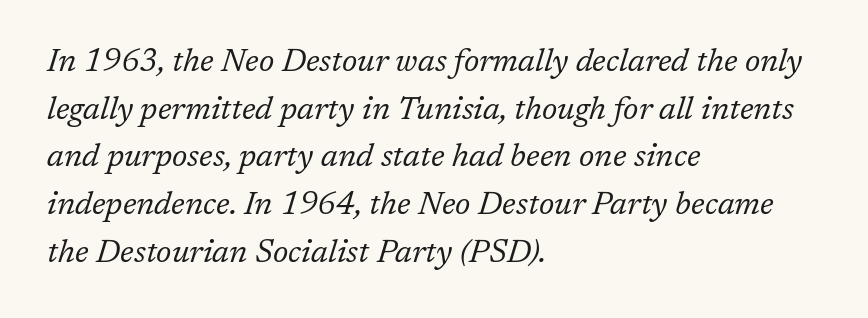
Q: Is the text bold? A: No.
Q: Is the text italic (slanted)? A: Yes, it leans right by about 17 degrees.
Q: Is the typeface a serif or a sans-serif typeface? A: Serif.
Q: Is the text underlined? A: No.
Q: How is the paragraph aligned? A: Left-aligned.
Q: Is the spacing between letters normal or unusually wide? A: Normal.
Q: Is the spacing between lines tight, normal or loose? A: Normal.
Q: Width (condensed, normal, or wide)? A: Normal.
Q: Stroke contrast? A: Low.
Q: x-height? A: Medium.
Q: Monospaced? A: No.
